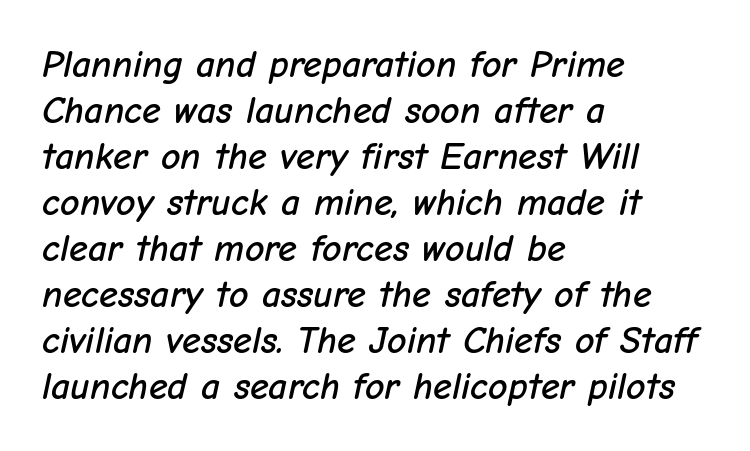
{"italic": "yes", "lean": "right", "slant_degrees": 12, "width": "normal", "stroke_contrast": "low", "x_height": "medium", "monospaced": "no", "underline": "no", "align": "left", "line_spacing_ratio": 1.21, "letter_spacing": "normal", "letter_spacing_em": 0.0, "glyph_px": 38}
